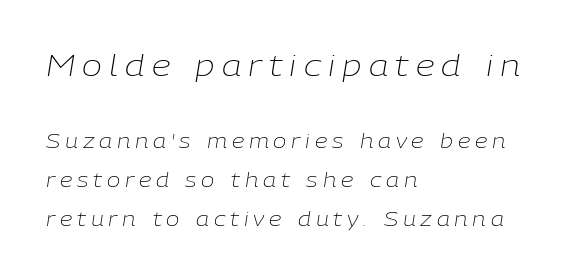
The image shows 30 px light type, italic (leaning right); set left-aligned, loose line spacing (1.94x), unusually wide letter spacing (+0.24 em), not underlined; the first (top) block is 1.5x larger; low stroke contrast and a medium x-height.
